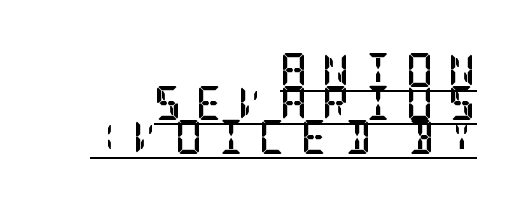
The paragraph has a hard right edge and a soft left edge. The font's upright variant was chosen for this text. Descenders here cross a horizontal rule under the line. Typographically, this falls in the serif category. Vertical spacing — tight. Inter-character spacing is expanded well beyond the font's built-in metrics.
